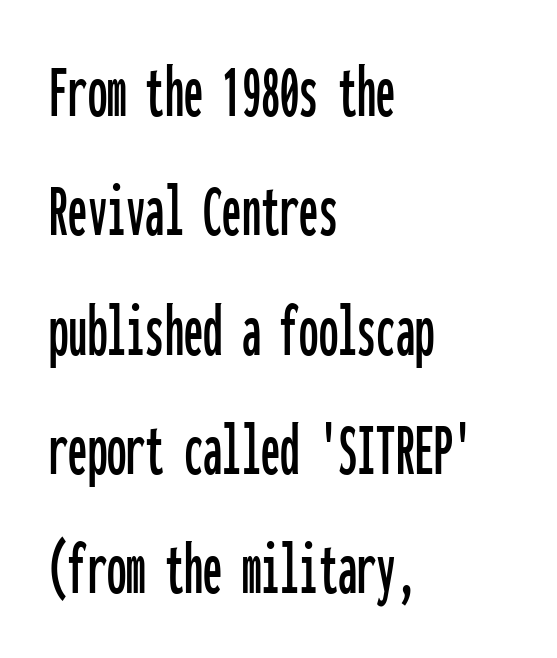
Whoever set this chose a conventional vertical rhythm. Ascenders rise straight up at ninety degrees. A bare baseline throughout the passage. The horizontal fit of the characters is conventional and even.
